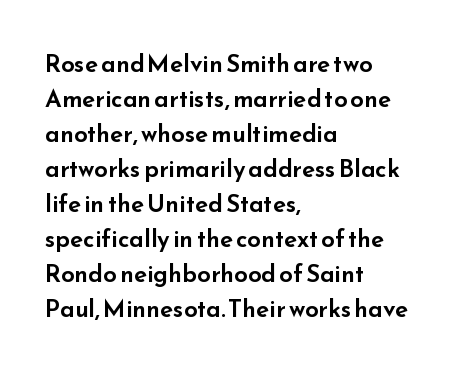
Style check: upright. The designer left line spacing at the default. Casual observation: everything's shoved over to the left. Tracking here is standard; glyphs follow each other at the usual distance. The foot of each line stays bare and open.
